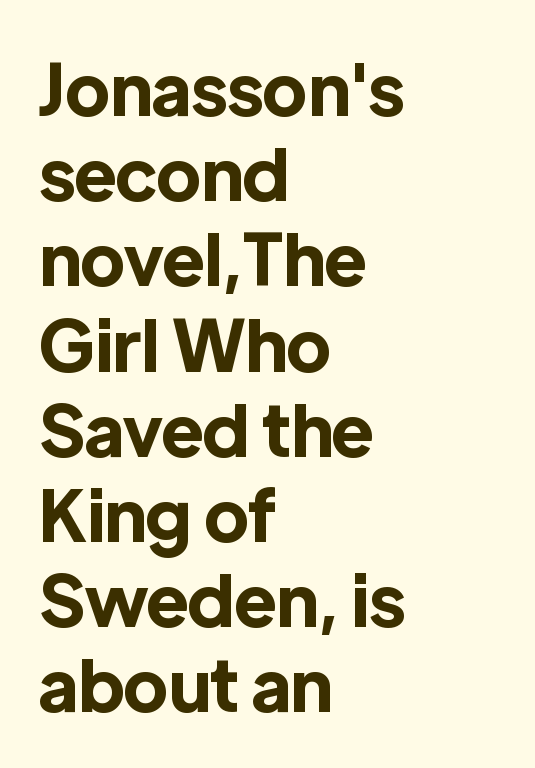
The image shows 71 px bold sans-serif type, upright; set left-aligned, line spacing 1.2x, normal letter spacing, not underlined; a medium x-height.
